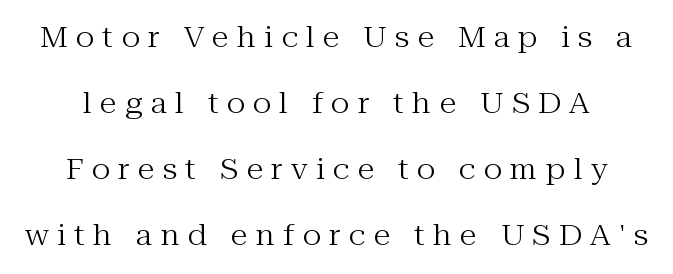
Q: Is the text bold? A: No.
Q: Is the text italic (slanted)? A: No, it is upright.
Q: Is the typeface a serif or a sans-serif typeface? A: Serif.
Q: Is the text underlined? A: No.
Q: Is the spacing between letters normal or unusually wide? A: Unusually wide.
Q: Is the spacing between lines tight, normal or loose? A: Loose.
Q: Width (condensed, normal, or wide)? A: Normal.
Q: Stroke contrast? A: Medium.
Q: x-height? A: Medium.
Q: Monospaced? A: No.
